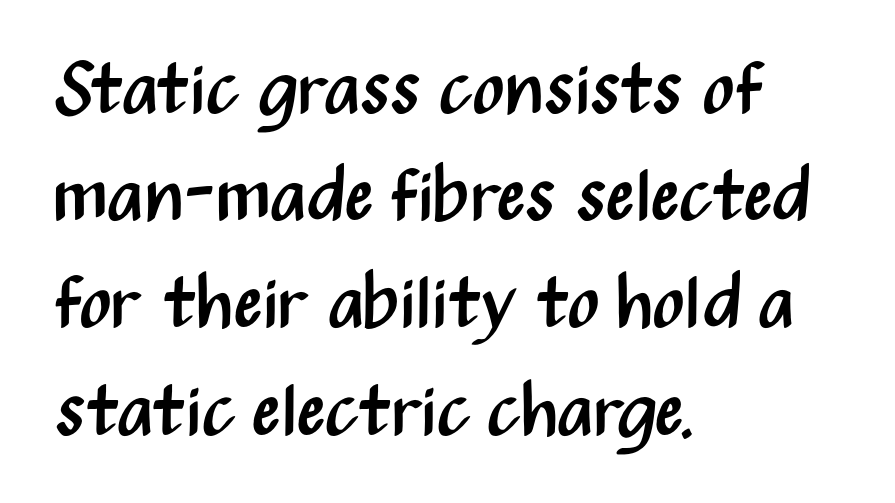
The image shows 75 px regular-weight, condensed sans-serif type, upright; set left-aligned, normal line spacing (1.43x), normal letter spacing, not underlined; medium stroke contrast and a medium x-height.
